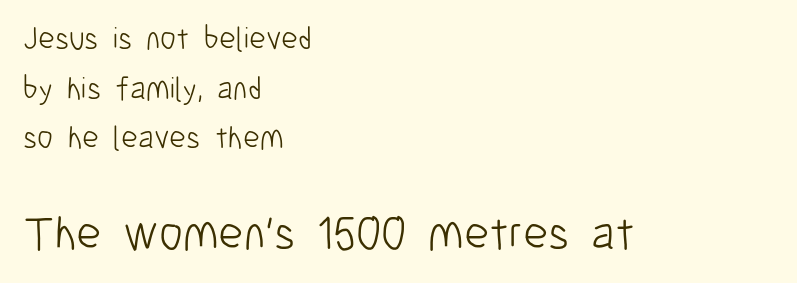
Which margin do the lines hug? The left one — the right edge is uneven. Tall strokes in this sample are plumb rather than angled. You get the small type first, then a jump to larger type. Do the characters align in a grid? No, the font is proportional.
